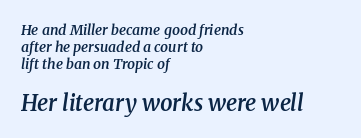
{"italic": "yes", "lean": "right", "slant_degrees": 8, "bold": "semi", "underline": "no", "align": "left", "line_spacing_ratio": 1.2, "letter_spacing": "normal", "letter_spacing_em": 0.0, "larger_block": "second", "size_ratio": 1.57, "glyph_px": 22}
